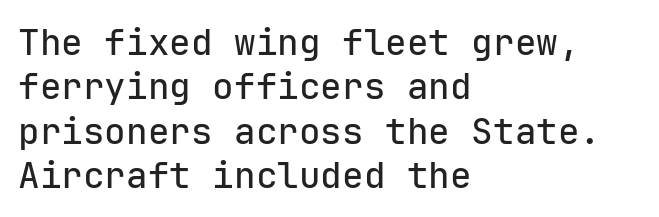
The image shows 36 px sans-serif type, upright, monospaced; set left-aligned, line spacing 1.23x, normal letter spacing, not underlined; low stroke contrast and a medium x-height.
